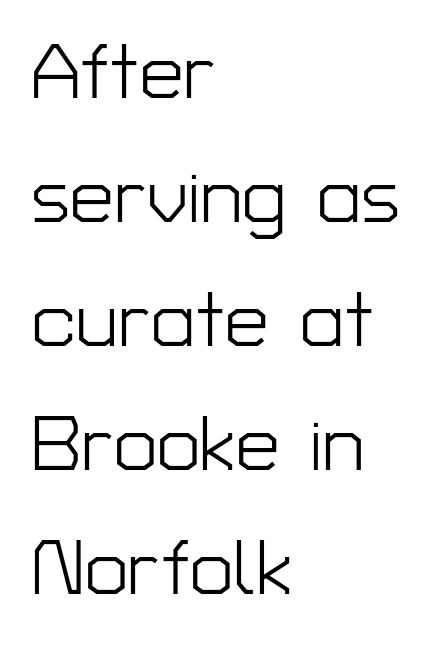
Q: Is the text bold? A: No.
Q: Is the text italic (slanted)? A: No, it is upright.
Q: Is the typeface a serif or a sans-serif typeface? A: Sans-serif.
Q: Is the text underlined? A: No.
Q: How is the paragraph aligned? A: Left-aligned.
Q: Is the spacing between letters normal or unusually wide? A: Normal.
Q: Is the spacing between lines tight, normal or loose? A: Normal.
Q: Width (condensed, normal, or wide)? A: Normal.
Q: Stroke contrast? A: Low.
Q: x-height? A: Medium.
Q: Monospaced? A: No.
